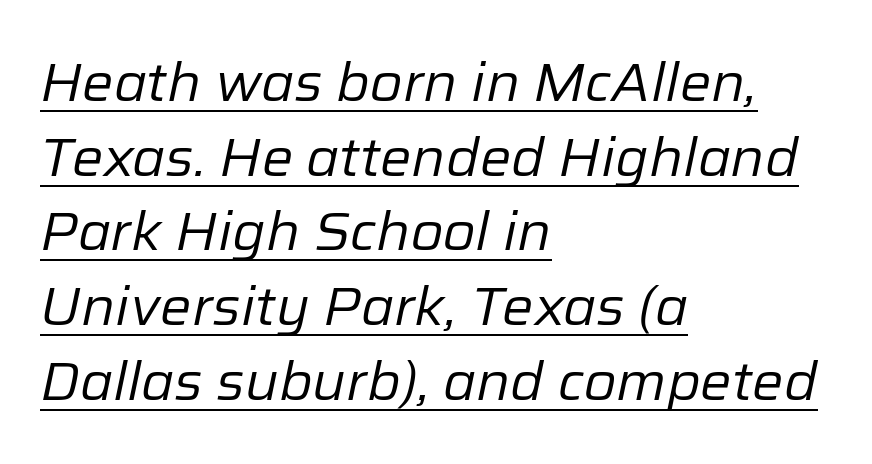
{"italic": "yes", "lean": "right", "slant_degrees": 12, "bold": "no", "weight": "regular", "width": "normal", "stroke_contrast": "low", "x_height": "medium", "monospaced": "no", "underline": "yes", "align": "left", "line_spacing": "normal", "line_spacing_ratio": 1.41, "letter_spacing": "normal", "letter_spacing_em": 0.0, "glyph_px": 53}
